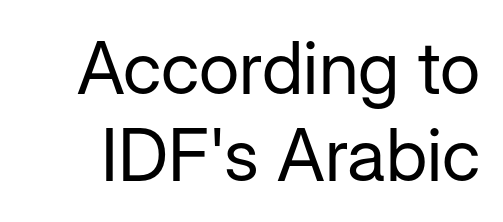
The image shows 73 px regular-weight sans-serif type, upright; set line spacing 1.19x, normal letter spacing, not underlined; low stroke contrast and a medium x-height.
